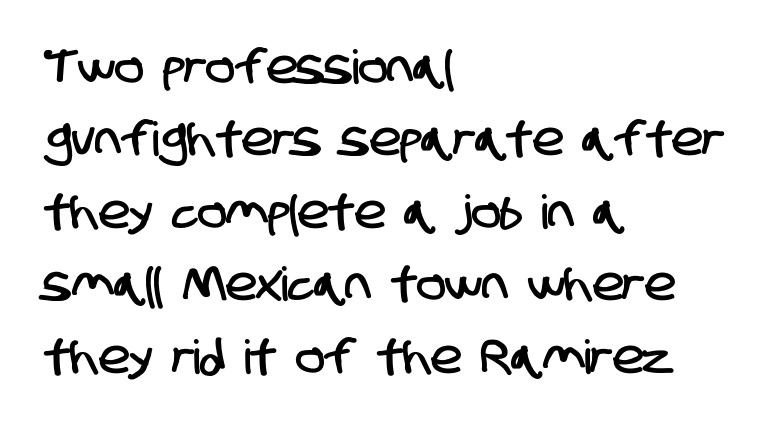
{"serif": "no", "width": "condensed", "stroke_contrast": "low", "x_height": "large", "monospaced": "no", "underline": "no", "align": "left", "line_spacing": "normal", "line_spacing_ratio": 1.54, "letter_spacing": "normal", "letter_spacing_em": 0.0, "glyph_px": 47}
